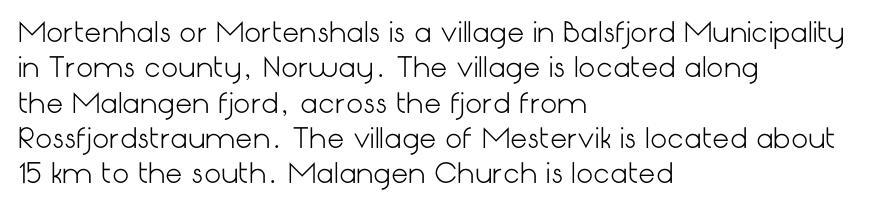
Q: Is the text bold? A: No.
Q: Is the text italic (slanted)? A: No, it is upright.
Q: Is the text underlined? A: No.
Q: How is the paragraph aligned? A: Left-aligned.
Q: Is the spacing between letters normal or unusually wide? A: Normal.
Q: Is the spacing between lines tight, normal or loose? A: Normal.
